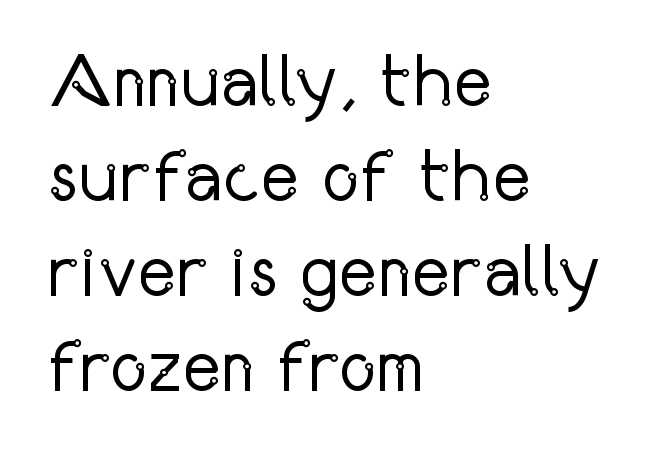
{"serif": "no", "italic": "no", "bold": "no", "weight": "regular", "width": "condensed", "stroke_contrast": "low", "x_height": "medium", "monospaced": "no", "underline": "no", "align": "left", "line_spacing": "normal", "line_spacing_ratio": 1.3, "letter_spacing": "normal", "letter_spacing_em": 0.0, "glyph_px": 73}
